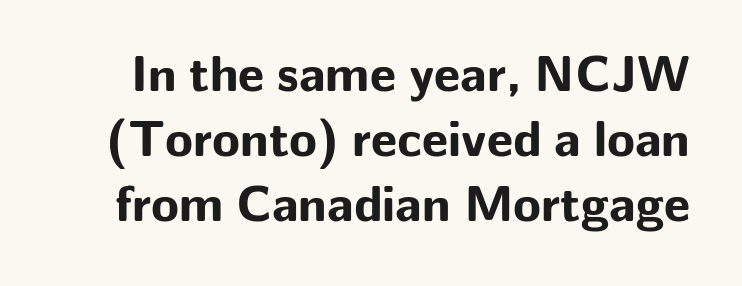
{"serif": "no", "italic": "no", "bold": "yes", "weight": "bold", "width": "normal", "stroke_contrast": "low", "x_height": "medium", "monospaced": "no", "underline": "no", "line_spacing": "normal", "line_spacing_ratio": 1.27, "letter_spacing": "normal", "letter_spacing_em": 0.0, "glyph_px": 51}
